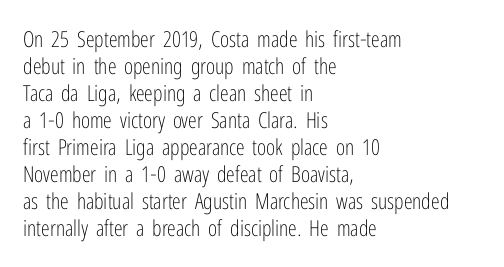
Q: Is the text bold? A: No.
Q: Is the text italic (slanted)? A: No, it is upright.
Q: Is the text underlined? A: No.
Q: How is the paragraph aligned? A: Left-aligned.
Q: Is the spacing between letters normal or unusually wide? A: Normal.
